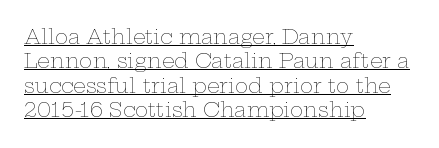
Q: Is the text bold? A: No.
Q: Is the text italic (slanted)? A: No, it is upright.
Q: Is the text underlined? A: Yes.
Q: How is the paragraph aligned? A: Left-aligned.
Q: Is the spacing between letters normal or unusually wide? A: Normal.
